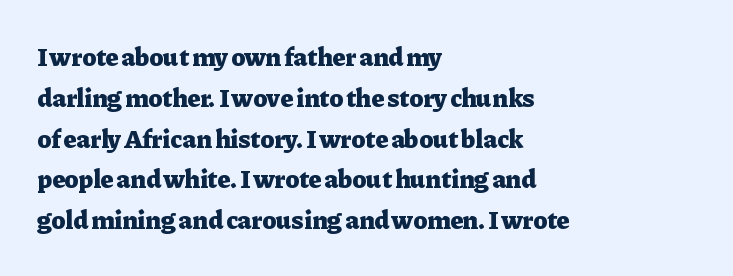
{"italic": "no", "bold": "yes", "underline": "no", "align": "left", "line_spacing": "normal", "line_spacing_ratio": 1.57, "letter_spacing": "normal", "letter_spacing_em": 0.0, "glyph_px": 26}
